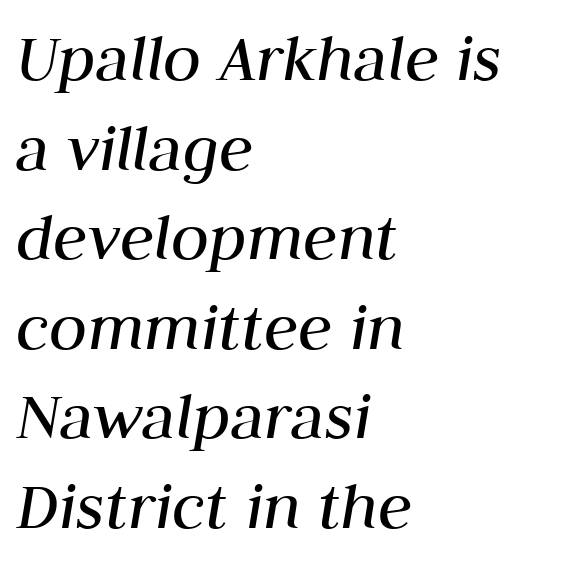
The image shows 70 px regular-weight type, italic (leaning right); set left-aligned, normal line spacing (1.28x), normal letter spacing, not underlined; medium stroke contrast and a medium x-height.
